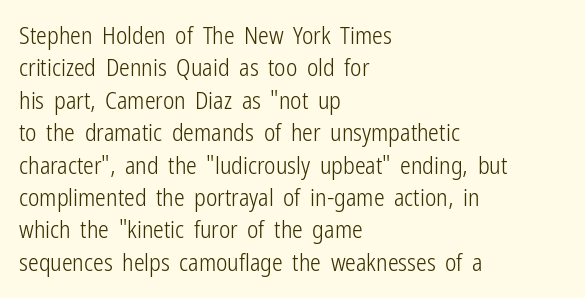
Q: Is the text bold? A: No.
Q: Is the text italic (slanted)? A: No, it is upright.
Q: Is the text underlined? A: No.
Q: How is the paragraph aligned? A: Left-aligned.
Q: Is the spacing between letters normal or unusually wide? A: Normal.
Q: Is the spacing between lines tight, normal or loose? A: Normal.
